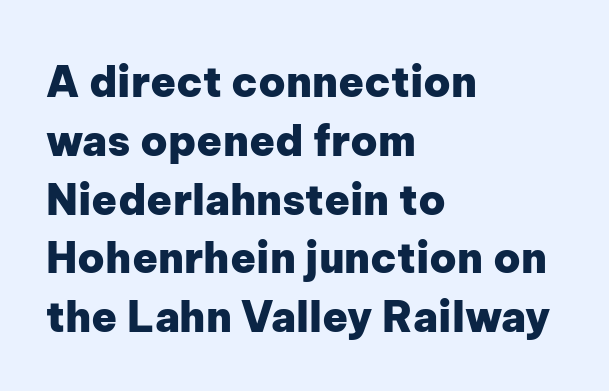
{"serif": "no", "italic": "no", "bold": "yes", "weight": "heavy", "width": "normal", "stroke_contrast": "low", "x_height": "medium", "monospaced": "no", "underline": "no", "align": "left", "line_spacing": "normal", "line_spacing_ratio": 1.4, "letter_spacing": "normal", "letter_spacing_em": 0.0, "glyph_px": 42}
